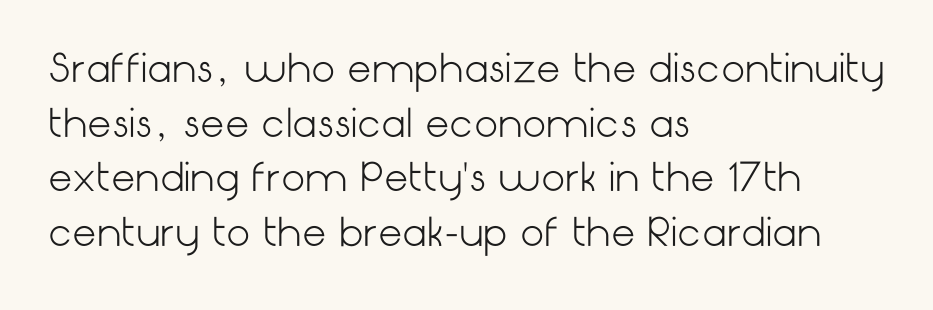
{"serif": "no", "italic": "no", "bold": "no", "weight": "light", "width": "normal", "stroke_contrast": "low", "x_height": "medium", "underline": "no", "align": "left", "line_spacing": "normal", "line_spacing_ratio": 1.44, "letter_spacing": "normal", "letter_spacing_em": 0.0, "glyph_px": 38}
